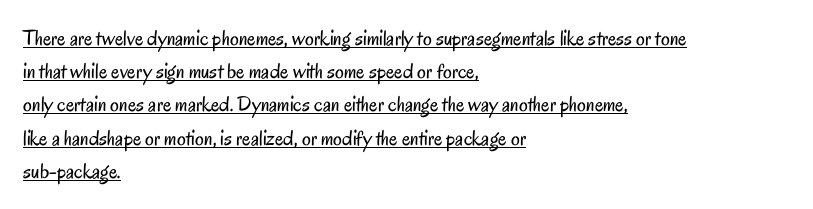
{"italic": "no", "bold": "no", "underline": "yes", "align": "left", "line_spacing": "normal", "line_spacing_ratio": 1.51, "letter_spacing": "normal", "letter_spacing_em": 0.0, "glyph_px": 22}
